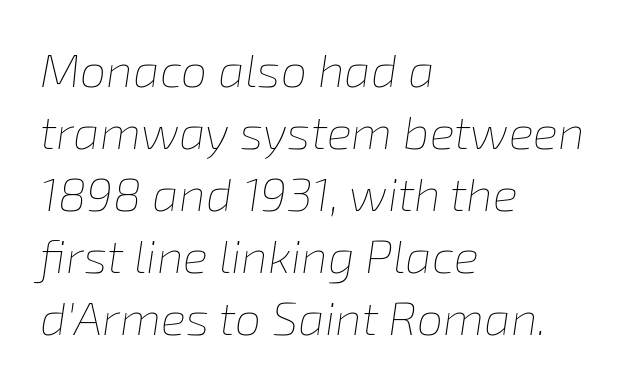
{"italic": "yes", "lean": "right", "slant_degrees": 8, "bold": "no", "weight": "thin", "width": "normal", "stroke_contrast": "low", "x_height": "medium", "monospaced": "no", "underline": "no", "align": "left", "line_spacing": "normal", "line_spacing_ratio": 1.32, "letter_spacing": "normal", "letter_spacing_em": 0.0, "glyph_px": 47}
